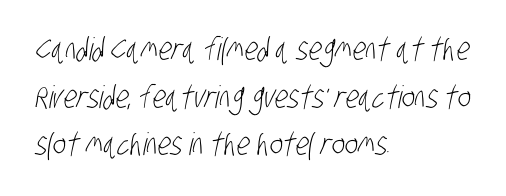
Q: Is the text bold? A: No.
Q: Is the typeface a serif or a sans-serif typeface? A: Sans-serif.
Q: Is the text underlined? A: No.
Q: How is the paragraph aligned? A: Left-aligned.
Q: Is the spacing between letters normal or unusually wide? A: Normal.
Q: Is the spacing between lines tight, normal or loose? A: Normal.
Q: Width (condensed, normal, or wide)? A: Condensed.
Q: Stroke contrast? A: Low.
Q: x-height? A: Large.
Q: Monospaced? A: No.
